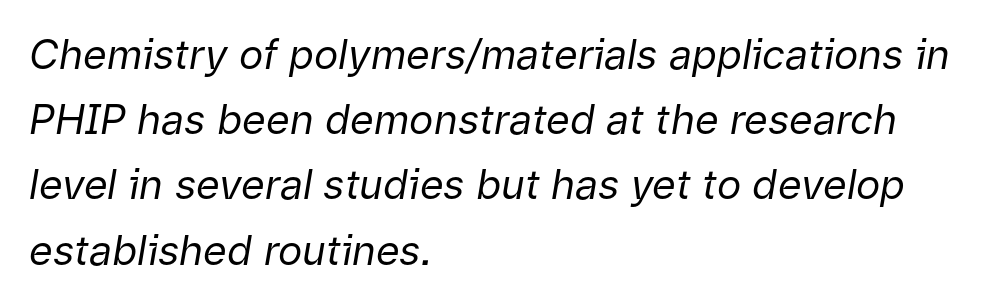
The image shows 41 px regular-weight type, italic (leaning right); set left-aligned, normal line spacing (1.59x), normal letter spacing, not underlined; low stroke contrast and a medium x-height.
